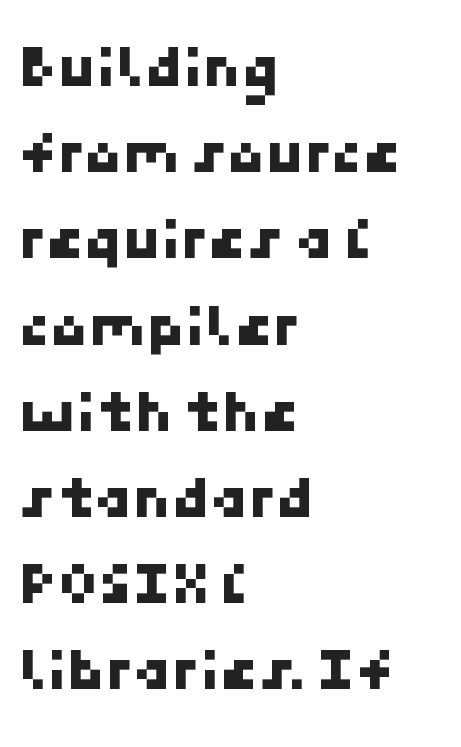
You could call the tracking neutral — neither tight nor loose. In terms of letterform style, serifs are entirely absent. Descender tails drop into unmarked territory. Does the copy run flush right? No — it runs flush left. The designer left line spacing at the default.
